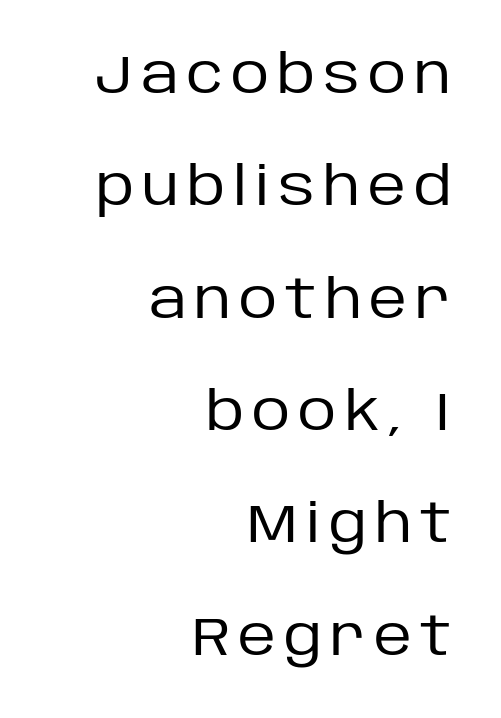
The image shows 53 px regular-weight sans-serif type, upright; set right-aligned, loose line spacing (2.12x), not underlined; low stroke contrast and a large x-height.
